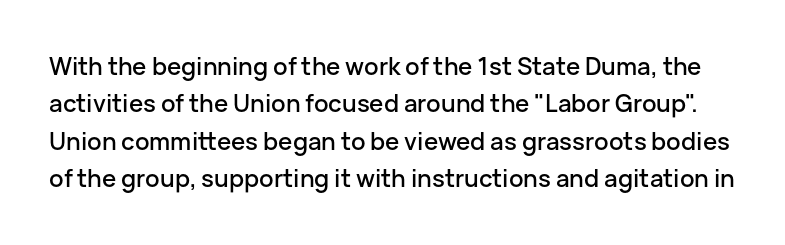
Q: Is the text italic (slanted)? A: No, it is upright.
Q: Is the text underlined? A: No.
Q: Is the spacing between letters normal or unusually wide? A: Normal.
Q: Is the spacing between lines tight, normal or loose? A: Normal.
